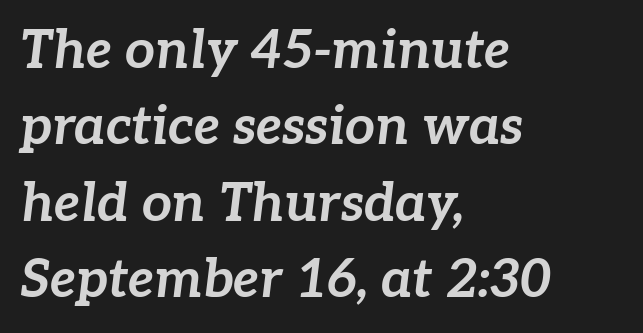
Q: Is the text bold? A: Yes.
Q: Is the text italic (slanted)? A: Yes, it leans right by about 7 degrees.
Q: Is the text underlined? A: No.
Q: How is the paragraph aligned? A: Left-aligned.
Q: Is the spacing between letters normal or unusually wide? A: Normal.
Q: Is the spacing between lines tight, normal or loose? A: Normal.
Q: Width (condensed, normal, or wide)? A: Normal.
Q: Stroke contrast? A: Low.
Q: x-height? A: Medium.
Q: Monospaced? A: No.
